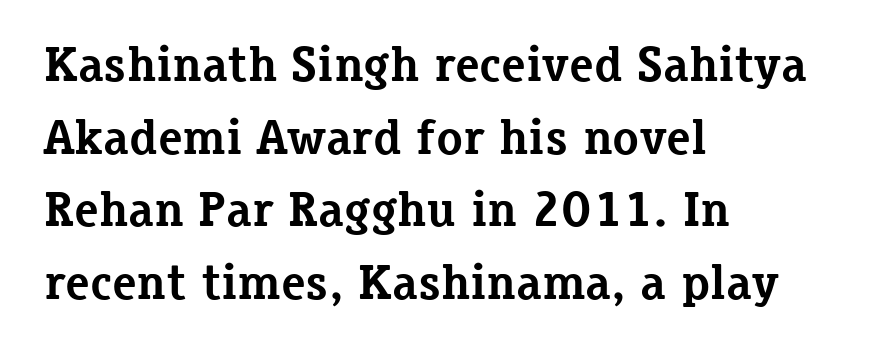
The image shows 49 px bold serif type, upright; set left-aligned, normal line spacing (1.48x), normal letter spacing, not underlined; low stroke contrast and a medium x-height.
